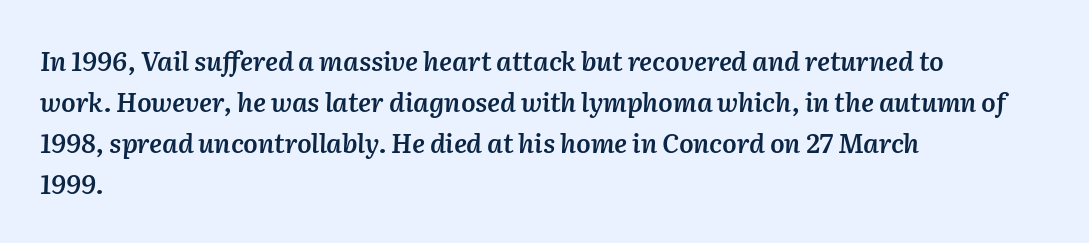
Summary of vertical rhythm: regular, with standard interline spacing. This rendering uses left alignment, leaving the right contour irregular. Summary of weight: moderately heavy, a semibold. The string is rendered with underlining switched off. Glyph-to-glyph distance matches everyday printed text. The glyphs look as if they've been sheared to an angle.
